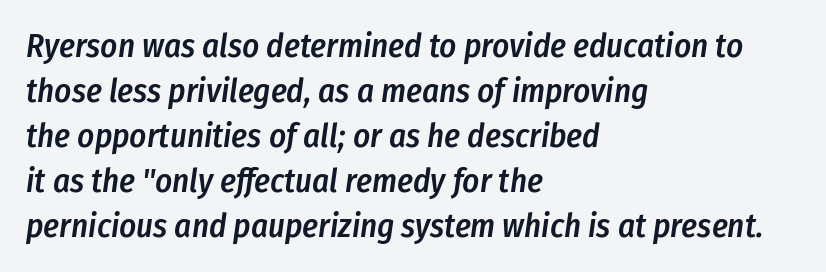
Characters are canted at an angle relative to the baseline's perpendicular. The words here are not underlined. Letter spacing: default. Proportional: the letters do not fall into vertical columns. Leading: standard.
